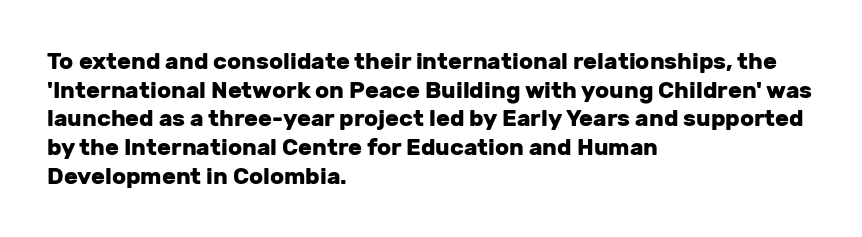
{"italic": "no", "bold": "yes", "underline": "no", "align": "left", "line_spacing": "normal", "line_spacing_ratio": 1.25, "letter_spacing": "normal", "letter_spacing_em": 0.0, "glyph_px": 23}
